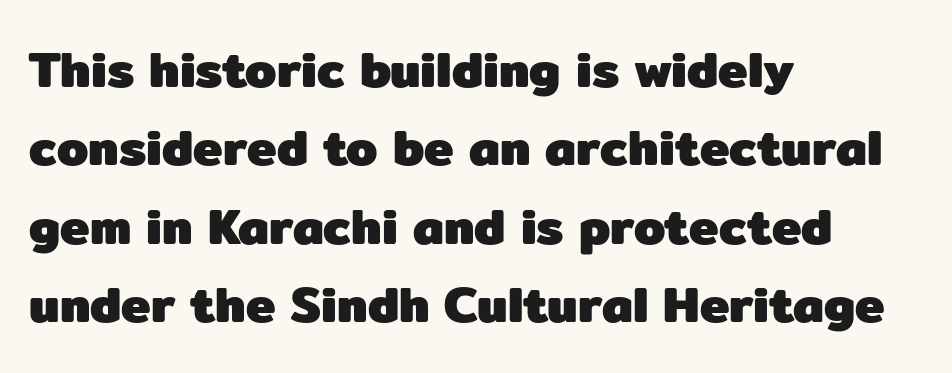
Glyph-to-glyph distance matches everyday printed text. The designer went with a sans here, leaving each stem footless. The letters advance in unequal steps, a hallmark of proportional type. Letters rest on an invisible, unmarked baseline. Summary of vertical rhythm: regular, with standard interline spacing.
